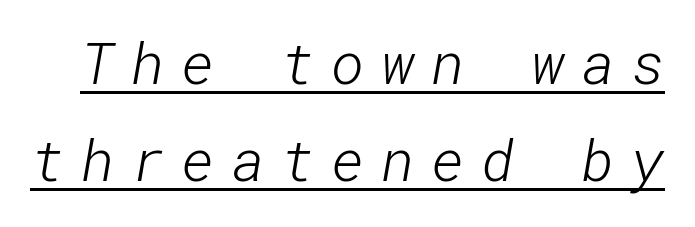
Compared with undecorated copy, this sample adds a rule below the words. Compared with typical body copy, the letter spacing here is much looser. Serif or sans? Sans — the stroke terminals are bare. Summary of weight: not heavy and not bold.
